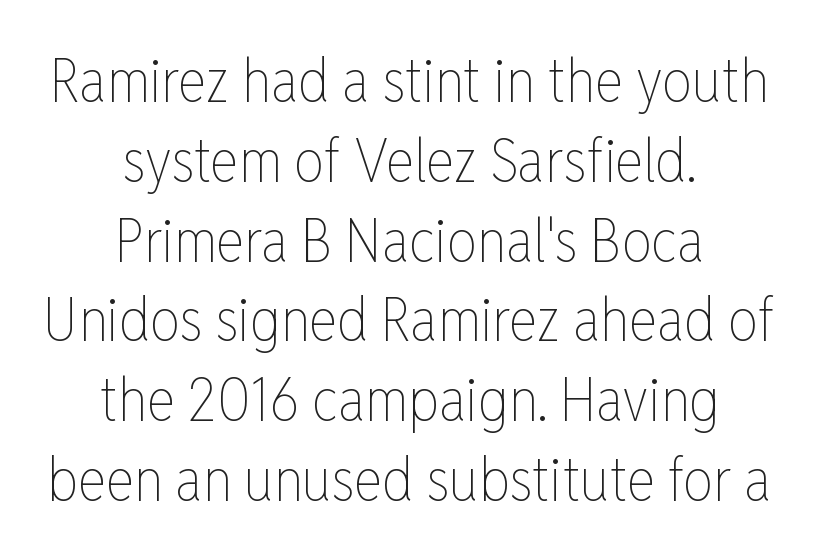
{"italic": "no", "bold": "no", "weight": "thin", "width": "condensed", "stroke_contrast": "low", "x_height": "medium", "monospaced": "no", "underline": "no", "align": "center", "line_spacing": "normal", "line_spacing_ratio": 1.33, "letter_spacing": "normal", "letter_spacing_em": 0.0, "glyph_px": 60}
